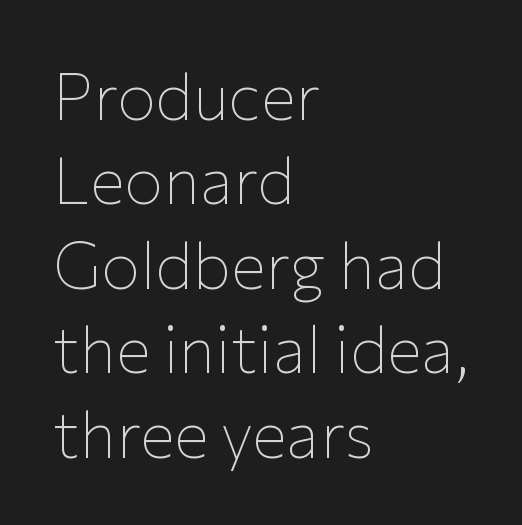
The image shows 65 px thin sans-serif type, upright; set left-aligned, normal line spacing (1.3x), normal letter spacing, not underlined; low stroke contrast and a medium x-height.
